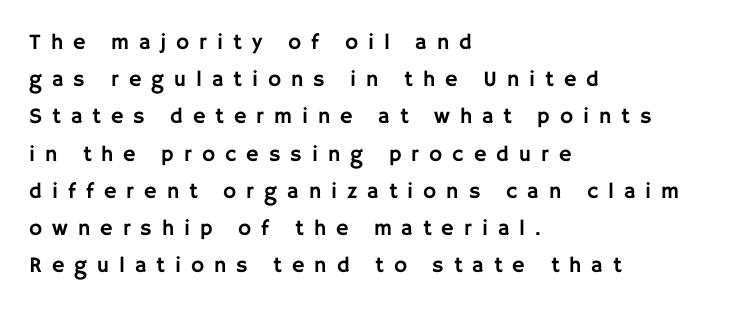
{"italic": "no", "underline": "no", "align": "left", "line_spacing": "normal", "line_spacing_ratio": 1.69, "letter_spacing": "wide", "letter_spacing_em": 0.45, "glyph_px": 22}
